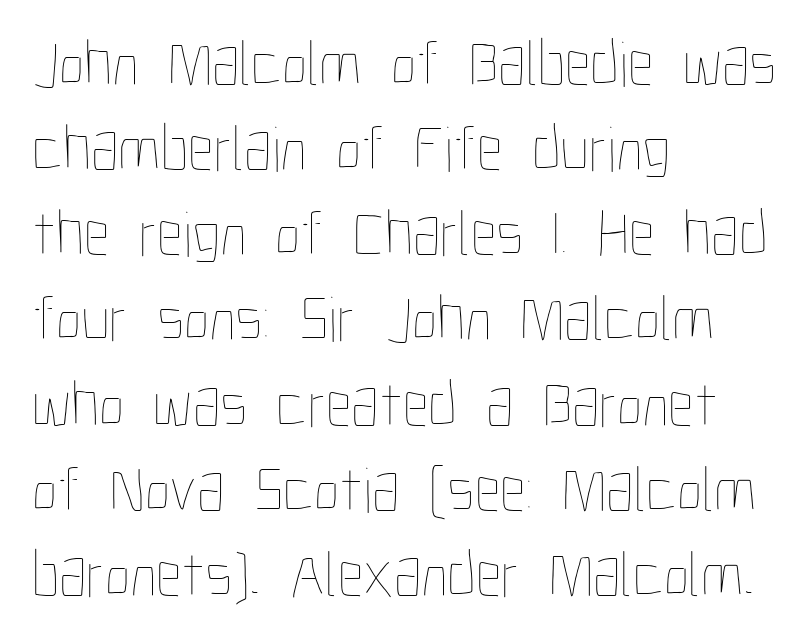
{"italic": "no", "bold": "no", "weight": "thin", "width": "condensed", "stroke_contrast": "low", "x_height": "medium", "monospaced": "no", "underline": "no", "align": "left", "line_spacing": "normal", "line_spacing_ratio": 1.31, "letter_spacing": "normal", "letter_spacing_em": 0.0, "glyph_px": 65}
